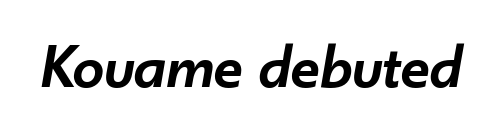
The image shows 63 px semibold type, italic (leaning right); set normal letter spacing, not underlined; low stroke contrast and a small x-height.
